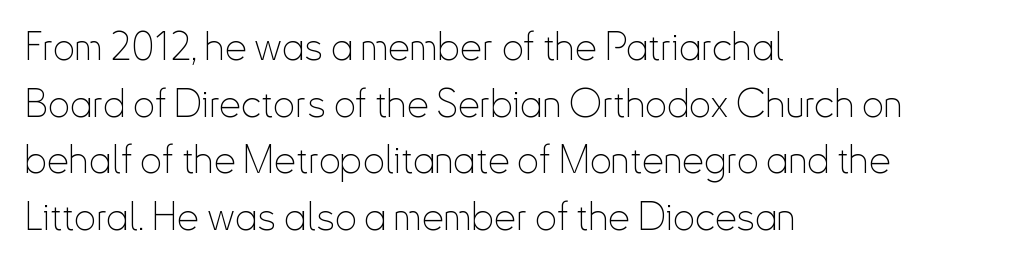
Q: Is the text bold? A: No.
Q: Is the text italic (slanted)? A: No, it is upright.
Q: Is the typeface a serif or a sans-serif typeface? A: Sans-serif.
Q: Is the text underlined? A: No.
Q: How is the paragraph aligned? A: Left-aligned.
Q: Is the spacing between letters normal or unusually wide? A: Normal.
Q: Is the spacing between lines tight, normal or loose? A: Normal.
Q: Width (condensed, normal, or wide)? A: Condensed.
Q: Stroke contrast? A: Low.
Q: x-height? A: Small.
Q: Monospaced? A: No.
